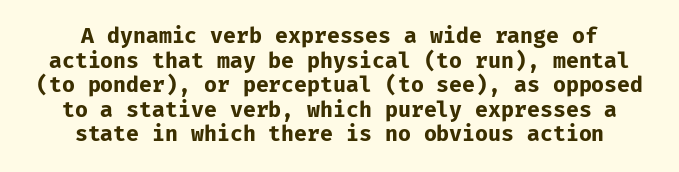
A student would call this center alignment; a typographer would say set centered. In terms of letterspacing, this is plain default setting. The letters stand upright; this is a roman face. Heavy, bold letterforms. Any mark beneath the type? The region is blank.
